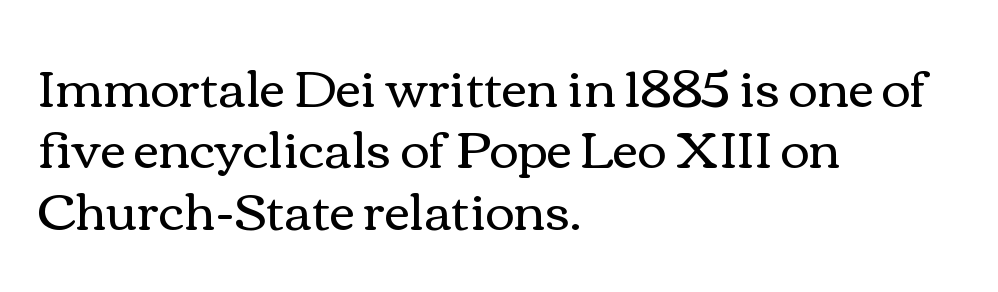
The image shows 50 px regular-weight, wide type, upright; set left-aligned, line spacing 1.23x, normal letter spacing, not underlined; medium stroke contrast and a medium x-height.
